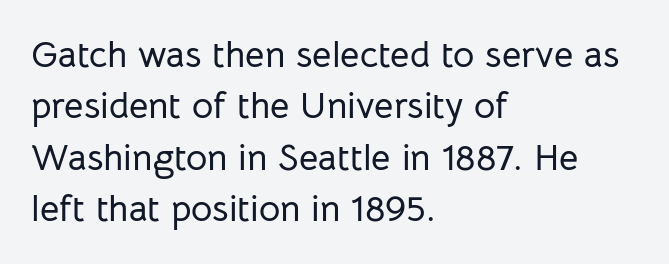
{"serif": "no", "italic": "no", "width": "normal", "stroke_contrast": "low", "x_height": "medium", "monospaced": "no", "underline": "no", "align": "left", "line_spacing": "normal", "line_spacing_ratio": 1.39, "letter_spacing": "normal", "letter_spacing_em": 0.0, "glyph_px": 37}
